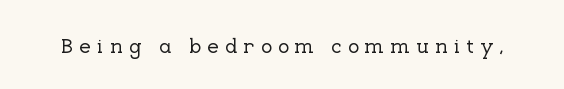
The image shows 21 px text type, upright; set unusually wide letter spacing (+0.29 em), not underlined.
